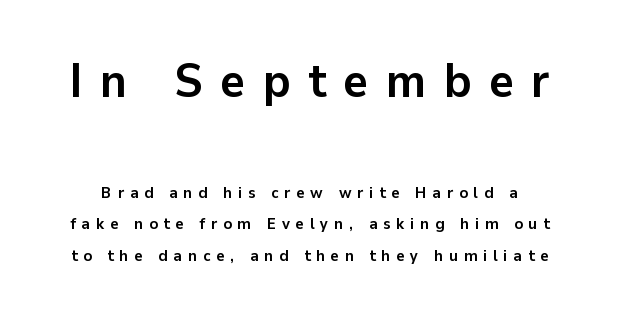
Decoration check: the copy has no underline. Notice how thick the strokes are: this is what a full bold looks like. These lines are composed in type without serifs. The rendering uses natural spacing where letterforms have individual widths. The space between consecutive lines is lavish. Unlike italic type, these characters show no tilt at all.
